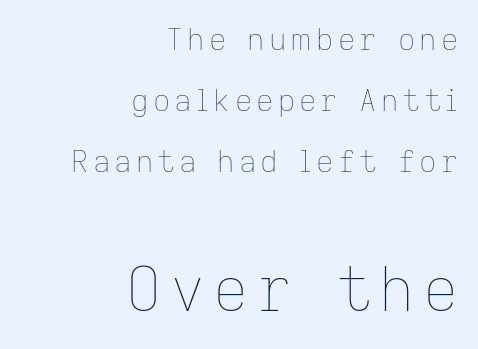
The rendering anchors every line to the right-hand side. Only glyphs here, with clear space below each row. These two chunks differ in scale, with the bottom chunk taking the larger measure. The passage shown is typed in a proportional face where columns would drift. The specimen reads as upright at a glance.
